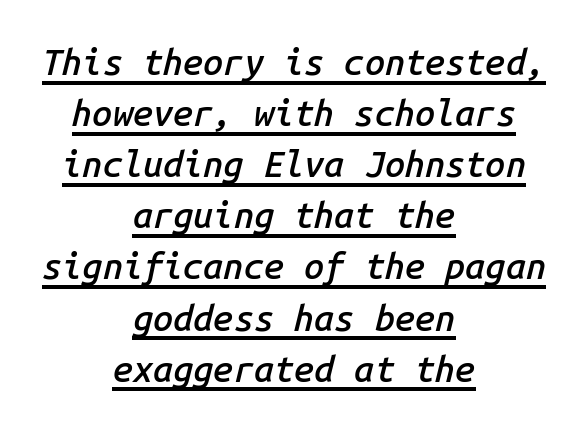
Style check: oblique. The face used here is monospaced, like something from a code editor. Centered paragraph, ragged on both sides. Decoration check: the copy is underlined.
